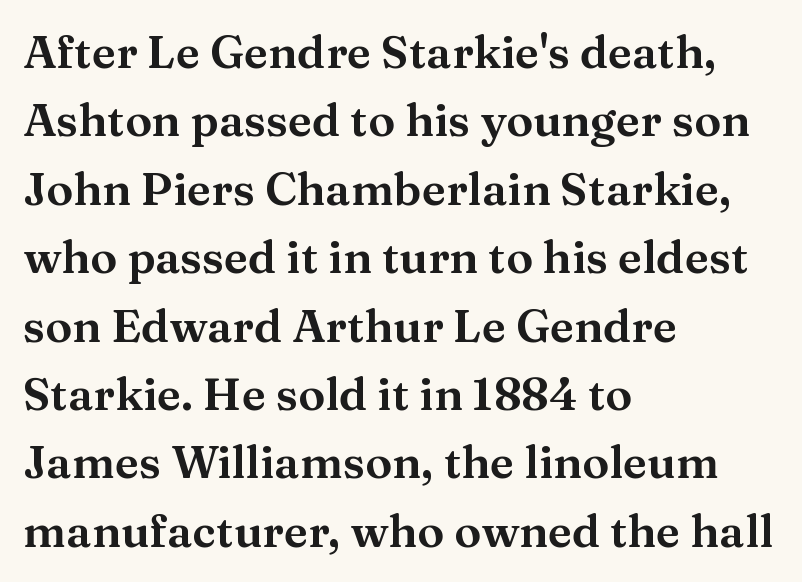
The image shows 45 px wide serif type, upright; set left-aligned, normal line spacing (1.52x), normal letter spacing, not underlined; medium stroke contrast and a medium x-height.
